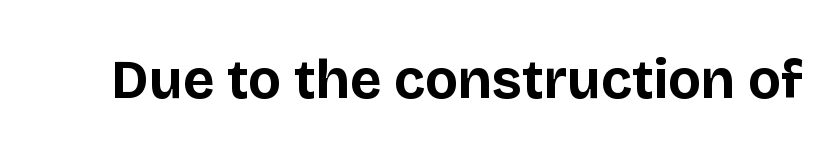
Typographic density is high because the face is bold. I'd call this a sans setting — the letters go barefoot. Nobody touched the tracking dial on this one. This sample uses an upright cut, with every glyph sitting square on the baseline. Honestly, there is no underline to notice here at all.
